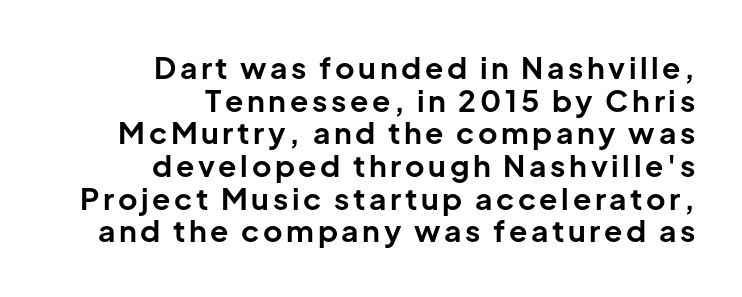
The image shows 30 px bold sans-serif type, upright; set right-aligned, tight line spacing (1.09x), not underlined; low stroke contrast and a medium x-height.
